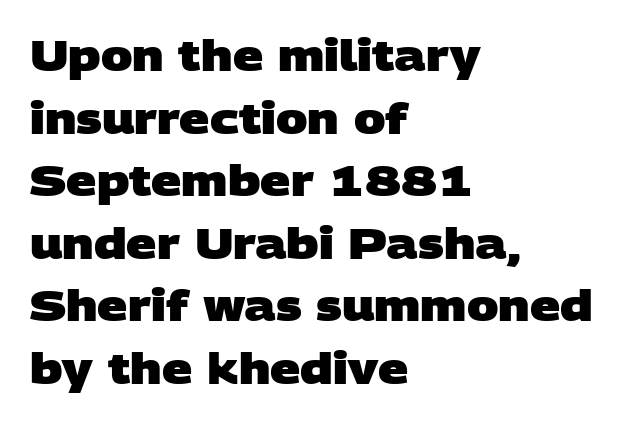
Q: Is the text bold? A: Yes.
Q: Is the typeface a serif or a sans-serif typeface? A: Sans-serif.
Q: Is the text underlined? A: No.
Q: How is the paragraph aligned? A: Left-aligned.
Q: Is the spacing between letters normal or unusually wide? A: Normal.
Q: Is the spacing between lines tight, normal or loose? A: Normal.
Q: Width (condensed, normal, or wide)? A: Wide.
Q: Stroke contrast? A: Low.
Q: x-height? A: Large.
Q: Monospaced? A: No.
